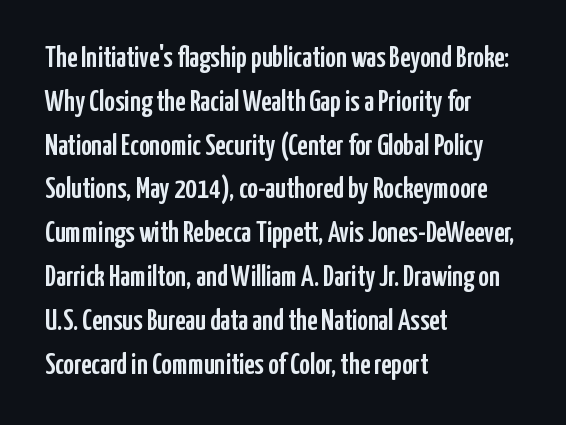
{"serif": "no", "italic": "no", "width": "condensed", "stroke_contrast": "low", "x_height": "medium", "monospaced": "no", "underline": "no", "align": "left", "line_spacing": "normal", "line_spacing_ratio": 1.51, "letter_spacing": "normal", "letter_spacing_em": 0.0, "glyph_px": 29}
